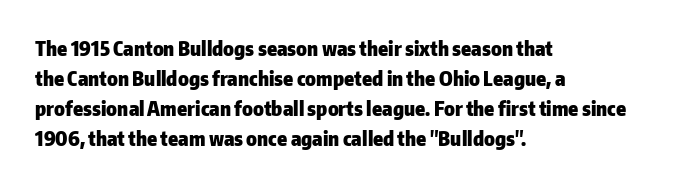
Q: Is the text bold? A: Yes.
Q: Is the text italic (slanted)? A: No, it is upright.
Q: Is the text underlined? A: No.
Q: How is the paragraph aligned? A: Left-aligned.
Q: Is the spacing between letters normal or unusually wide? A: Normal.
Q: Is the spacing between lines tight, normal or loose? A: Normal.
